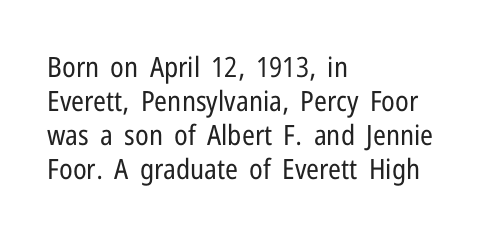
Observe the ordinary spacing: letters are neighbours, not strangers. Proportional: the letters do not fall into vertical columns. A bare baseline throughout the passage. The passage is arranged the way most books set body copy — flush left. Look at the bottom of the vertical strokes: they stop flat, with no serifs.
